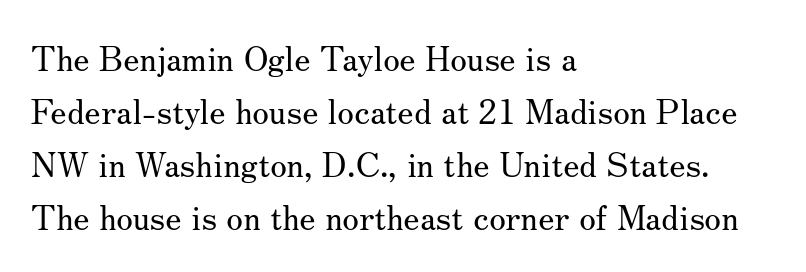
{"serif": "yes", "italic": "no", "bold": "no", "weight": "regular", "width": "normal", "stroke_contrast": "medium", "x_height": "small", "monospaced": "no", "underline": "no", "align": "left", "line_spacing": "normal", "line_spacing_ratio": 1.56, "letter_spacing": "normal", "letter_spacing_em": 0.0, "glyph_px": 34}
